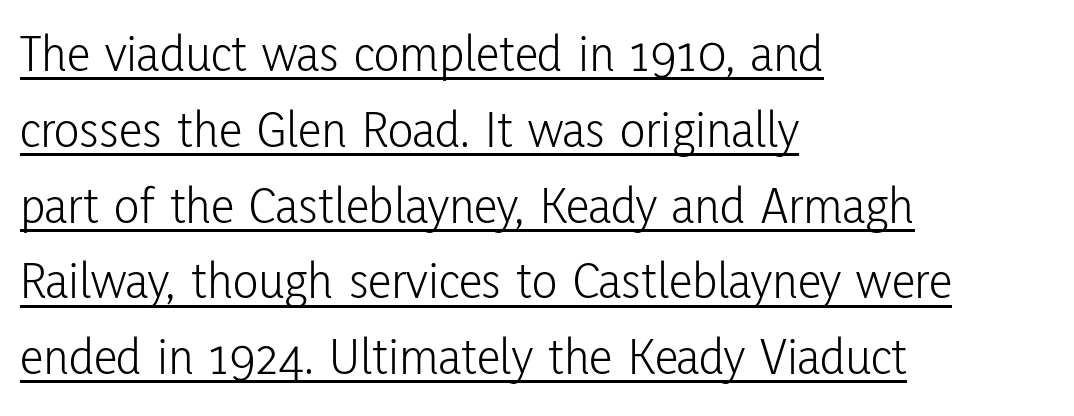
{"serif": "no", "italic": "no", "bold": "no", "weight": "light", "width": "condensed", "stroke_contrast": "low", "x_height": "medium", "monospaced": "no", "underline": "yes", "align": "left", "line_spacing": "normal", "line_spacing_ratio": 1.43, "letter_spacing": "normal", "letter_spacing_em": 0.0, "glyph_px": 53}
